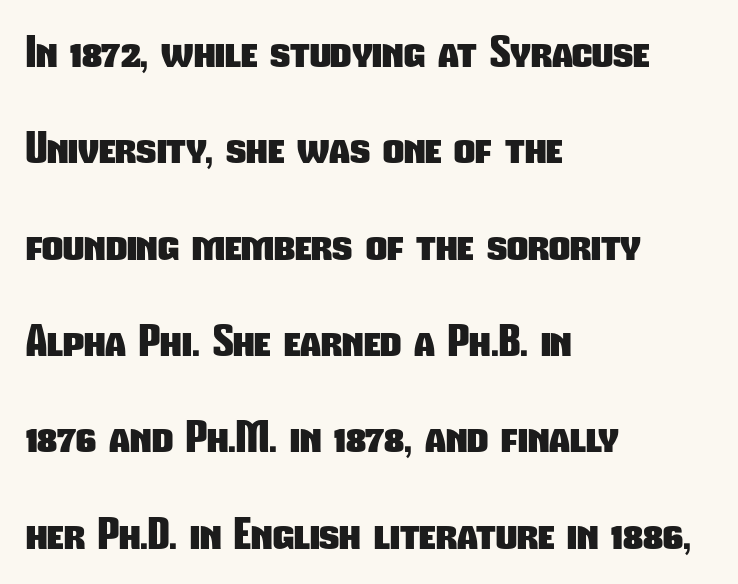
Q: Is the text bold? A: Yes.
Q: Is the typeface a serif or a sans-serif typeface? A: Sans-serif.
Q: Is the text underlined? A: No.
Q: How is the paragraph aligned? A: Left-aligned.
Q: Is the spacing between letters normal or unusually wide? A: Normal.
Q: Is the spacing between lines tight, normal or loose? A: Loose.
Q: Width (condensed, normal, or wide)? A: Condensed.
Q: Stroke contrast? A: Low.
Q: x-height? A: Medium.
Q: Monospaced? A: No.
